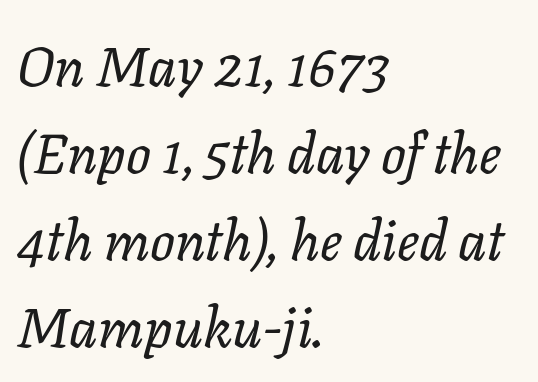
Q: Is the text bold? A: No.
Q: Is the text italic (slanted)? A: Yes, it leans right by about 11 degrees.
Q: Is the text underlined? A: No.
Q: How is the paragraph aligned? A: Left-aligned.
Q: Is the spacing between letters normal or unusually wide? A: Normal.
Q: Is the spacing between lines tight, normal or loose? A: Normal.
Q: Width (condensed, normal, or wide)? A: Normal.
Q: Stroke contrast? A: Low.
Q: x-height? A: Medium.
Q: Monospaced? A: No.
